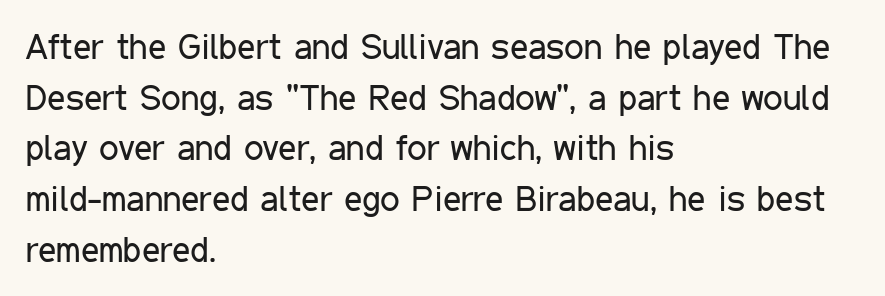
The glyphs are unaccompanied by any horizontal stroke below them. Nope, not italic — everything's standing straight. Regular leading. The face used here is proportionally spaced, like ordinary book or web type.
